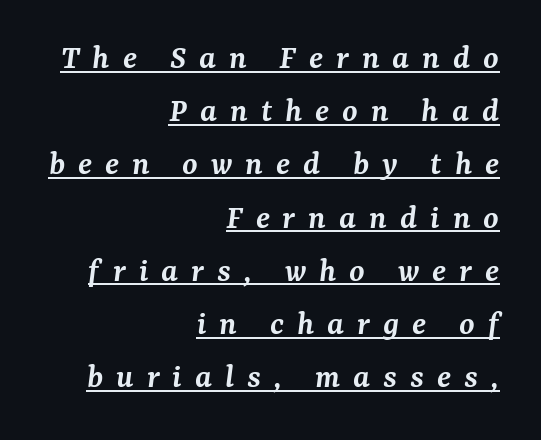
Q: Is the text bold? A: Semi-bold.
Q: Is the text italic (slanted)? A: Yes, it leans right by about 7 degrees.
Q: Is the typeface a serif or a sans-serif typeface? A: Serif.
Q: Is the text underlined? A: Yes.
Q: How is the paragraph aligned? A: Right-aligned.
Q: Is the spacing between letters normal or unusually wide? A: Unusually wide.
Q: Is the spacing between lines tight, normal or loose? A: Normal.
Q: Width (condensed, normal, or wide)? A: Normal.
Q: Stroke contrast? A: Medium.
Q: x-height? A: Medium.
Q: Monospaced? A: No.
